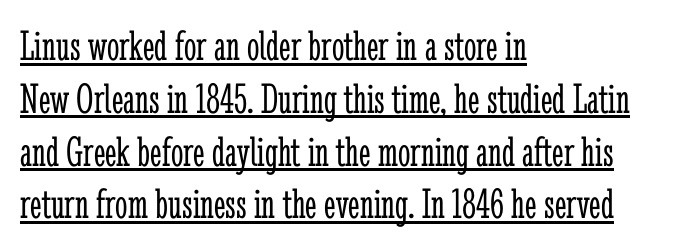
{"serif": "yes", "italic": "no", "bold": "no", "weight": "light", "width": "condensed", "stroke_contrast": "low", "x_height": "medium", "monospaced": "no", "underline": "yes", "align": "left", "line_spacing_ratio": 1.2, "letter_spacing": "normal", "letter_spacing_em": 0.0, "glyph_px": 44}
